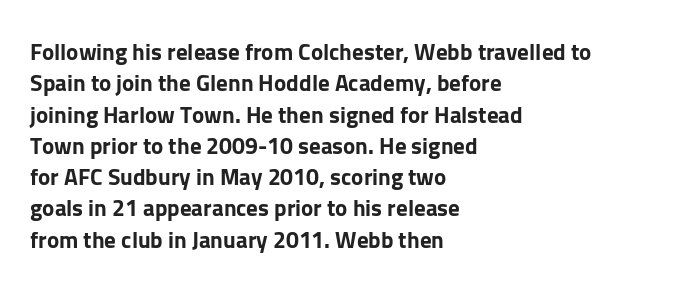
Q: Is the text bold? A: Yes.
Q: Is the text italic (slanted)? A: No, it is upright.
Q: Is the text underlined? A: No.
Q: How is the paragraph aligned? A: Left-aligned.
Q: Is the spacing between letters normal or unusually wide? A: Normal.
Q: Is the spacing between lines tight, normal or loose? A: Normal.
